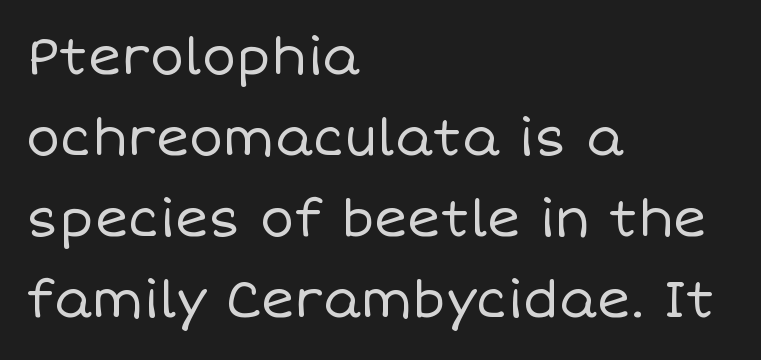
{"italic": "no", "bold": "no", "weight": "regular", "width": "normal", "stroke_contrast": "low", "x_height": "large", "monospaced": "no", "underline": "no", "align": "left", "line_spacing": "normal", "line_spacing_ratio": 1.59, "letter_spacing": "normal", "letter_spacing_em": 0.0, "glyph_px": 51}
